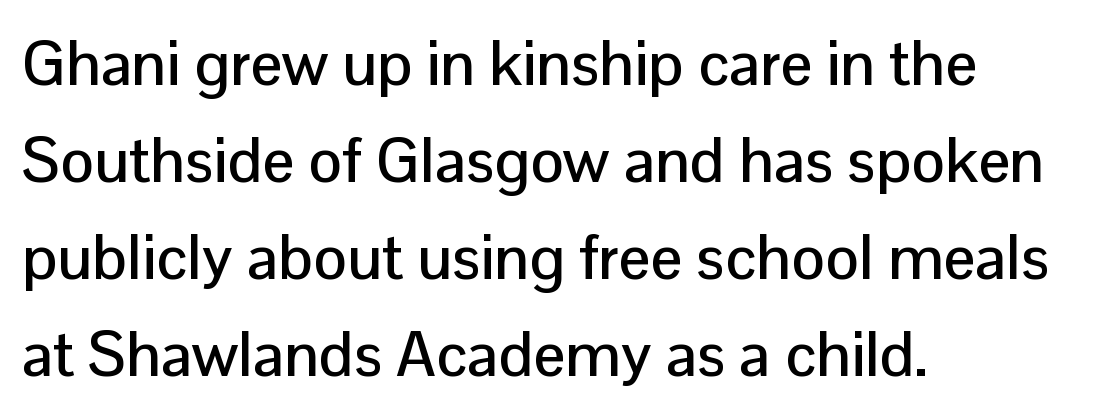
Q: Is the text italic (slanted)? A: No, it is upright.
Q: Is the typeface a serif or a sans-serif typeface? A: Sans-serif.
Q: Is the text underlined? A: No.
Q: How is the paragraph aligned? A: Left-aligned.
Q: Is the spacing between letters normal or unusually wide? A: Normal.
Q: Is the spacing between lines tight, normal or loose? A: Normal.
Q: Width (condensed, normal, or wide)? A: Normal.
Q: Stroke contrast? A: Low.
Q: x-height? A: Medium.
Q: Monospaced? A: No.
